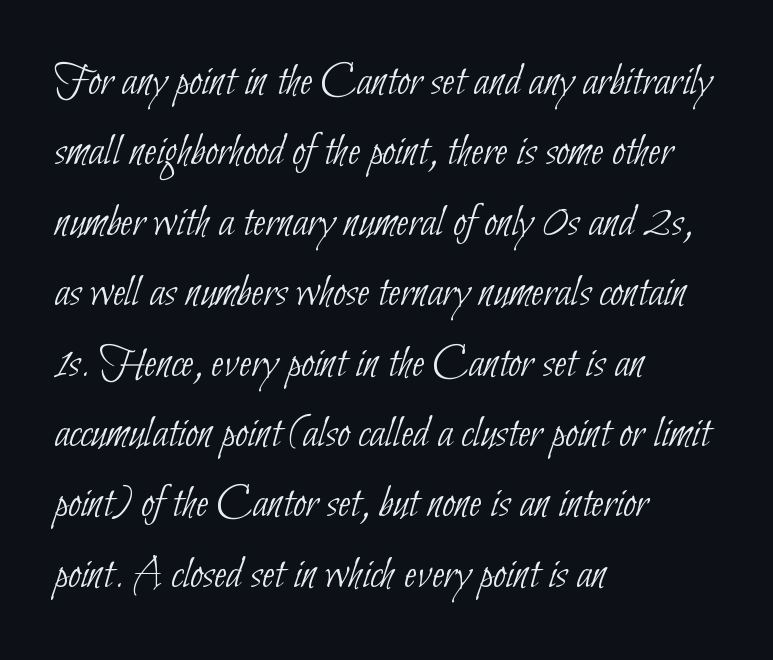
The image shows 46 px thin, condensed sans-serif type; set left-aligned, normal line spacing (1.53x), normal letter spacing, not underlined; low stroke contrast and a small x-height.
